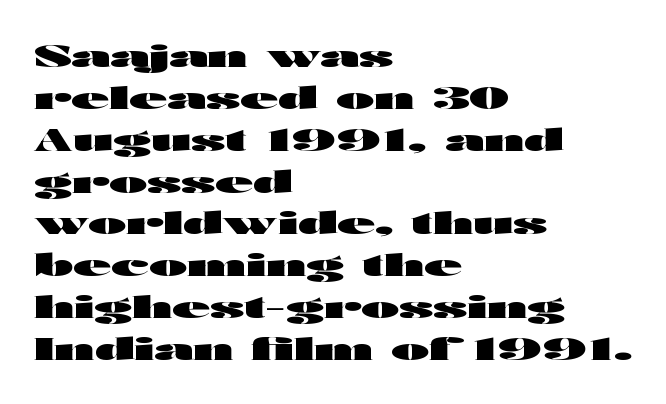
{"serif": "no", "italic": "no", "bold": "yes", "weight": "heavy", "width": "wide", "stroke_contrast": "high", "x_height": "medium", "monospaced": "no", "underline": "no", "align": "left", "line_spacing": "normal", "line_spacing_ratio": 1.35, "letter_spacing": "normal", "letter_spacing_em": 0.0, "glyph_px": 31}
